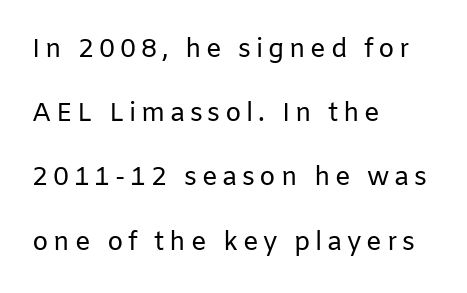
{"italic": "no", "bold": "no", "underline": "no", "align": "left", "line_spacing": "loose", "line_spacing_ratio": 2.47, "glyph_px": 26}
